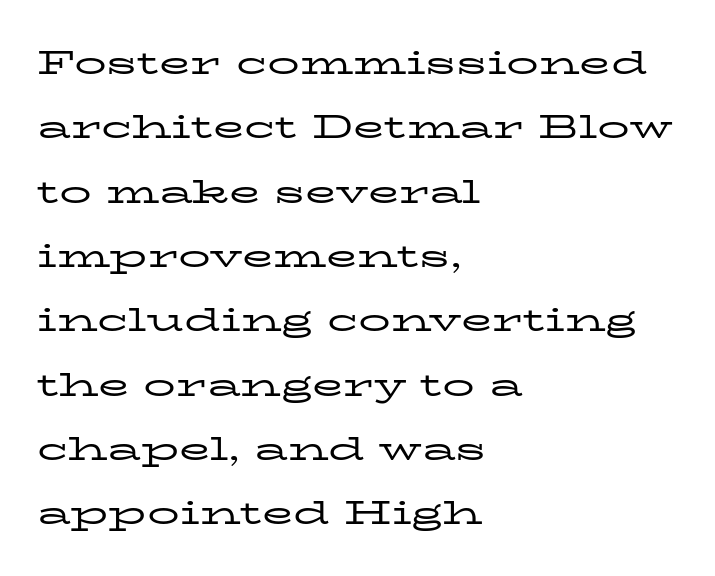
Q: Is the text bold? A: No.
Q: Is the text italic (slanted)? A: No, it is upright.
Q: Is the typeface a serif or a sans-serif typeface? A: Serif.
Q: Is the text underlined? A: No.
Q: How is the paragraph aligned? A: Left-aligned.
Q: Is the spacing between letters normal or unusually wide? A: Normal.
Q: Is the spacing between lines tight, normal or loose? A: Loose.
Q: Width (condensed, normal, or wide)? A: Wide.
Q: Stroke contrast? A: Low.
Q: x-height? A: Medium.
Q: Monospaced? A: No.
